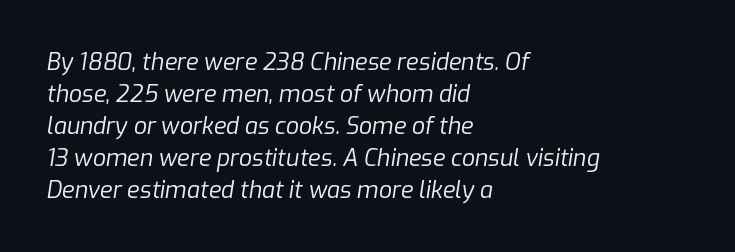
{"italic": "yes", "lean": "right", "slant_degrees": 9, "bold": "no", "underline": "no", "align": "left", "line_spacing": "normal", "line_spacing_ratio": 1.39, "letter_spacing": "normal", "letter_spacing_em": 0.0, "glyph_px": 23}
